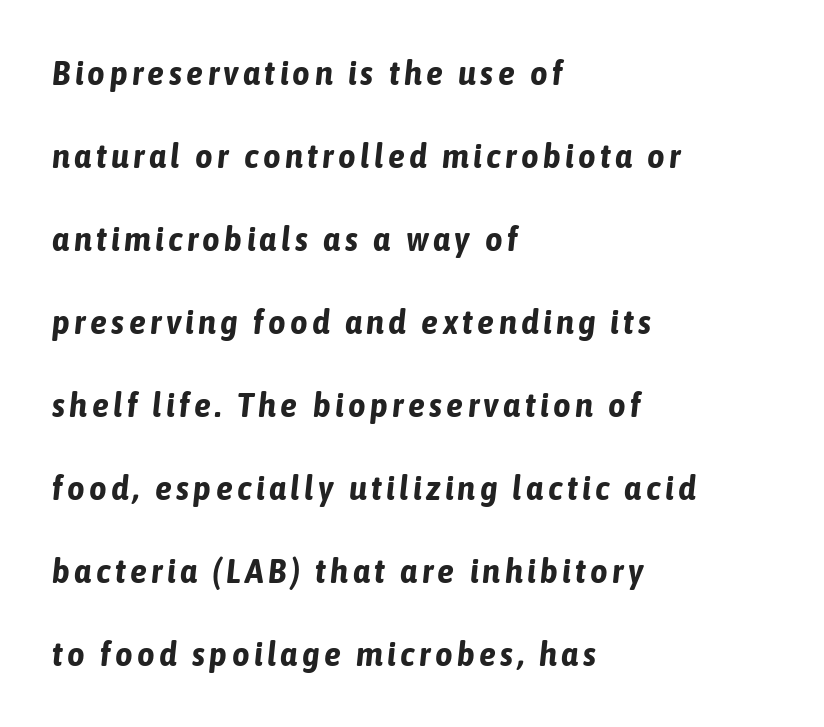
Q: Is the text bold? A: Yes.
Q: Is the text italic (slanted)? A: Yes, it leans right by about 6 degrees.
Q: Is the text underlined? A: No.
Q: How is the paragraph aligned? A: Left-aligned.
Q: Is the spacing between lines tight, normal or loose? A: Loose.
Q: Width (condensed, normal, or wide)? A: Condensed.
Q: Stroke contrast? A: Low.
Q: x-height? A: Medium.
Q: Monospaced? A: No.
